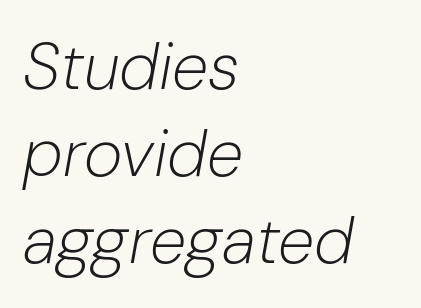
Q: Is the text bold? A: No.
Q: Is the text italic (slanted)? A: Yes, it leans right by about 10 degrees.
Q: Is the text underlined? A: No.
Q: How is the paragraph aligned? A: Left-aligned.
Q: Is the spacing between letters normal or unusually wide? A: Normal.
Q: Is the spacing between lines tight, normal or loose? A: Normal.
Q: Width (condensed, normal, or wide)? A: Normal.
Q: Stroke contrast? A: Low.
Q: x-height? A: Medium.
Q: Monospaced? A: No.
